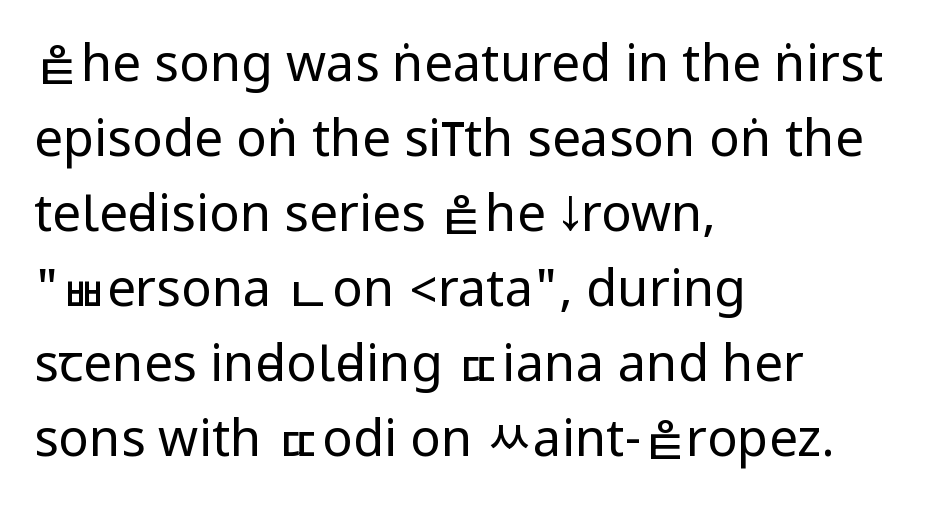
Does the leading feel generous? No, just average. This is roman type, the default non-slanted kind. The setting favours the left margin, as ordinary paragraphs usually do. Stroke terminals: plain, sans-serif.
